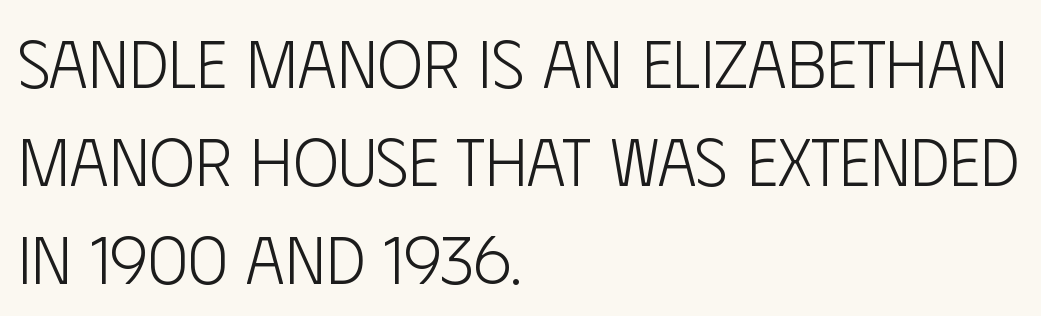
Q: Is the text bold? A: No.
Q: Is the text italic (slanted)? A: No, it is upright.
Q: Is the typeface a serif or a sans-serif typeface? A: Sans-serif.
Q: Is the text underlined? A: No.
Q: How is the paragraph aligned? A: Left-aligned.
Q: Is the spacing between letters normal or unusually wide? A: Normal.
Q: Is the spacing between lines tight, normal or loose? A: Normal.
Q: Width (condensed, normal, or wide)? A: Condensed.
Q: Stroke contrast? A: Low.
Q: x-height? A: Large.
Q: Monospaced? A: No.
